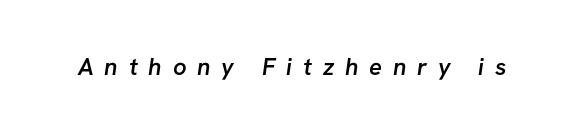
Q: Is the text bold? A: Semi-bold.
Q: Is the text underlined? A: No.
Q: Is the spacing between letters normal or unusually wide? A: Unusually wide.
